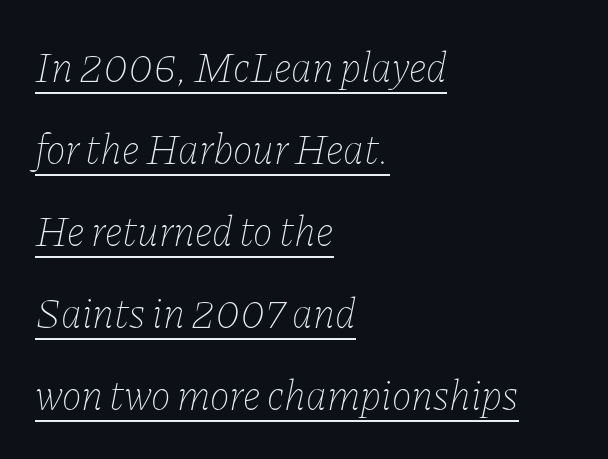
Q: Is the text bold? A: No.
Q: Is the text italic (slanted)? A: Yes, it leans right by about 11 degrees.
Q: Is the text underlined? A: Yes.
Q: How is the paragraph aligned? A: Left-aligned.
Q: Is the spacing between letters normal or unusually wide? A: Normal.
Q: Is the spacing between lines tight, normal or loose? A: Loose.
Q: Width (condensed, normal, or wide)? A: Normal.
Q: Stroke contrast? A: Low.
Q: x-height? A: Medium.
Q: Monospaced? A: No.
